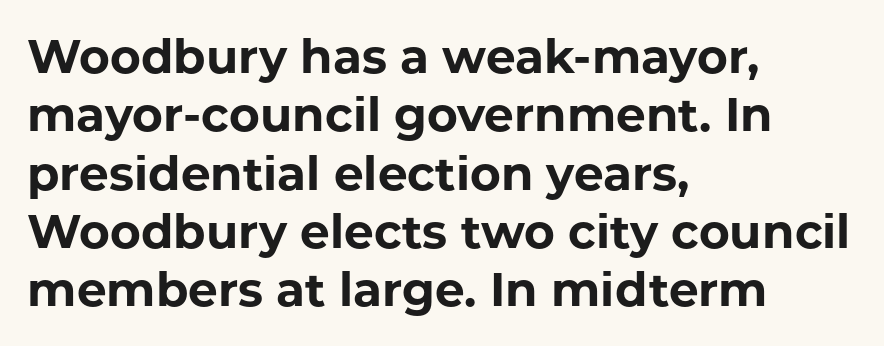
Q: Is the text bold? A: Yes.
Q: Is the text italic (slanted)? A: No, it is upright.
Q: Is the typeface a serif or a sans-serif typeface? A: Sans-serif.
Q: Is the text underlined? A: No.
Q: How is the paragraph aligned? A: Left-aligned.
Q: Is the spacing between letters normal or unusually wide? A: Normal.
Q: Width (condensed, normal, or wide)? A: Normal.
Q: Stroke contrast? A: Low.
Q: x-height? A: Medium.
Q: Monospaced? A: No.
